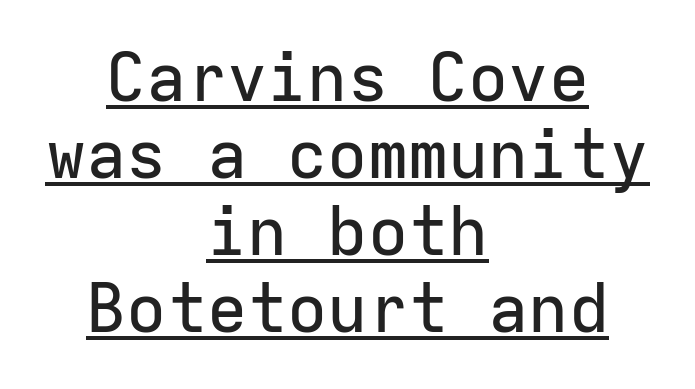
Q: Is the text italic (slanted)? A: No, it is upright.
Q: Is the typeface a serif or a sans-serif typeface? A: Sans-serif.
Q: Is the text underlined? A: Yes.
Q: How is the paragraph aligned? A: Centered.
Q: Is the spacing between letters normal or unusually wide? A: Normal.
Q: Is the spacing between lines tight, normal or loose? A: Tight.
Q: Width (condensed, normal, or wide)? A: Normal.
Q: Stroke contrast? A: Low.
Q: x-height? A: Medium.
Q: Monospaced? A: Yes.
